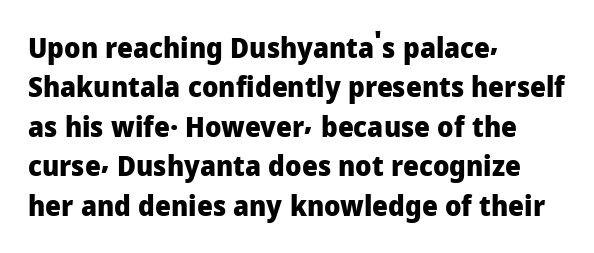
Q: Is the text bold? A: Yes.
Q: Is the text italic (slanted)? A: No, it is upright.
Q: Is the typeface a serif or a sans-serif typeface? A: Sans-serif.
Q: Is the text underlined? A: No.
Q: How is the paragraph aligned? A: Left-aligned.
Q: Is the spacing between letters normal or unusually wide? A: Normal.
Q: Is the spacing between lines tight, normal or loose? A: Normal.
Q: Width (condensed, normal, or wide)? A: Normal.
Q: Stroke contrast? A: Low.
Q: x-height? A: Medium.
Q: Monospaced? A: No.
